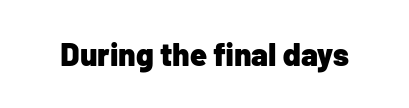
Q: Is the text bold? A: Yes.
Q: Is the text italic (slanted)? A: No, it is upright.
Q: Is the typeface a serif or a sans-serif typeface? A: Sans-serif.
Q: Is the text underlined? A: No.
Q: Is the spacing between letters normal or unusually wide? A: Normal.
Q: Width (condensed, normal, or wide)? A: Normal.
Q: Stroke contrast? A: Low.
Q: x-height? A: Medium.
Q: Monospaced? A: No.
